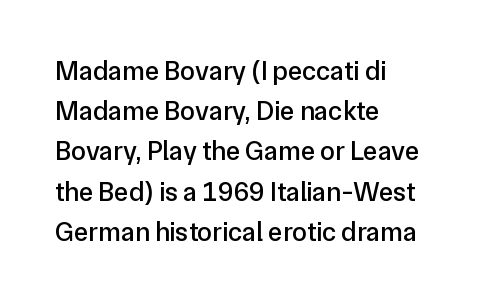
Q: Is the text italic (slanted)? A: No, it is upright.
Q: Is the text underlined? A: No.
Q: How is the paragraph aligned? A: Left-aligned.
Q: Is the spacing between letters normal or unusually wide? A: Normal.
Q: Is the spacing between lines tight, normal or loose? A: Normal.
